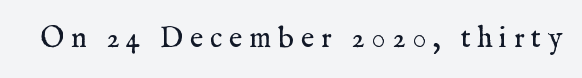
{"serif": "yes", "italic": "no", "bold": "no", "weight": "regular", "width": "normal", "stroke_contrast": "medium", "x_height": "medium", "monospaced": "no", "underline": "no", "letter_spacing": "wide", "letter_spacing_em": 0.23, "glyph_px": 29}
